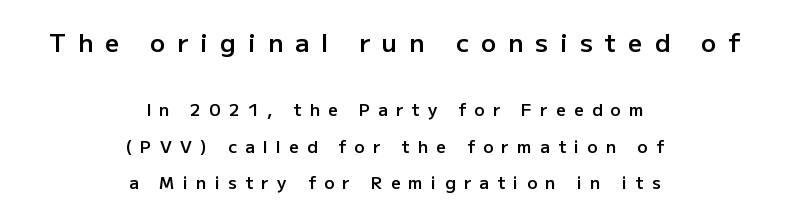
This sample uses an upright cut, with every glyph sitting square on the baseline. Short and long lines alike share a common midpoint. The face used here is a semibold: visibly heavier than regular, lighter than bold. The face used here appears at its bigger size in the upper chunk. Reading down the column, the eye jumps a long way to each next line.
